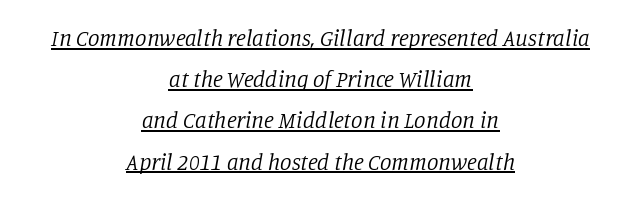
The image shows 23 px text type, italic (leaning right); set centered, line spacing 1.79x, normal letter spacing, underlined.
